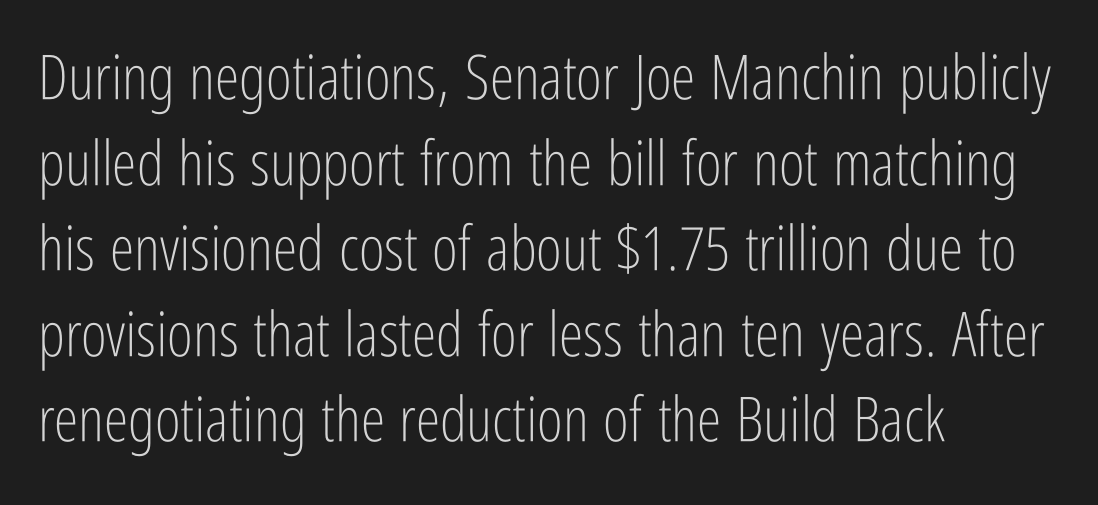
The image shows 62 px light, condensed sans-serif type, upright; set left-aligned, normal line spacing (1.38x), normal letter spacing, not underlined; low stroke contrast and a medium x-height.
